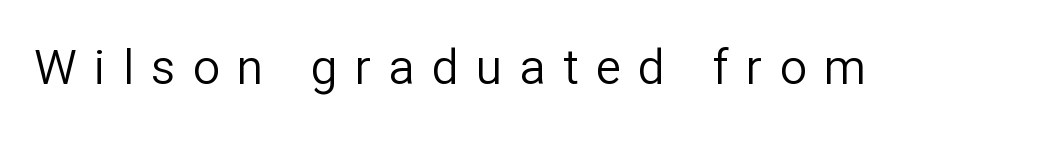
Q: Is the text bold? A: No.
Q: Is the text italic (slanted)? A: No, it is upright.
Q: Is the typeface a serif or a sans-serif typeface? A: Sans-serif.
Q: Is the text underlined? A: No.
Q: Is the spacing between letters normal or unusually wide? A: Unusually wide.
Q: Width (condensed, normal, or wide)? A: Normal.
Q: Stroke contrast? A: Low.
Q: x-height? A: Medium.
Q: Monospaced? A: No.
